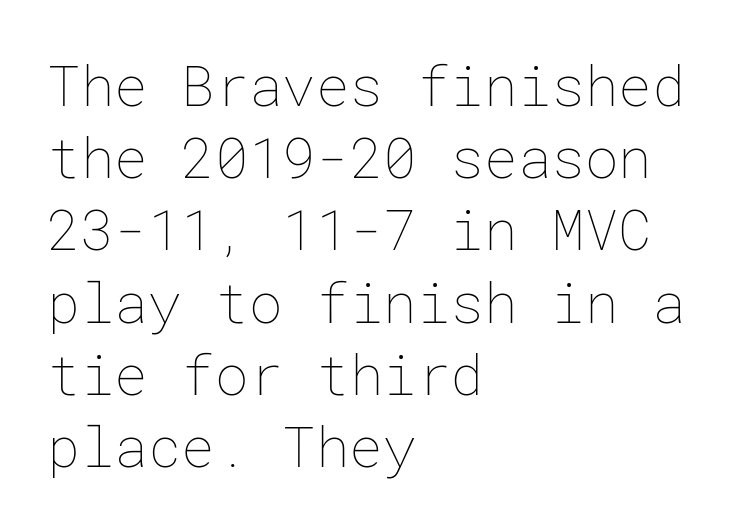
Line beginnings align vertically; line endings do not. Check the space under the baseline: it is left empty. There is no visible air inserted between adjacent glyphs. In terms of leading, this rendering sits right in the middle. Stroke mass is kept to a normal reading level or below. When letters stand straight like this, we call the style roman or upright.
